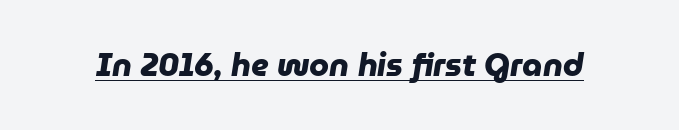
Q: Is the text bold? A: Yes.
Q: Is the typeface a serif or a sans-serif typeface? A: Sans-serif.
Q: Is the text underlined? A: Yes.
Q: Is the spacing between letters normal or unusually wide? A: Normal.
Q: Width (condensed, normal, or wide)? A: Normal.
Q: Stroke contrast? A: Low.
Q: x-height? A: Medium.
Q: Monospaced? A: No.
